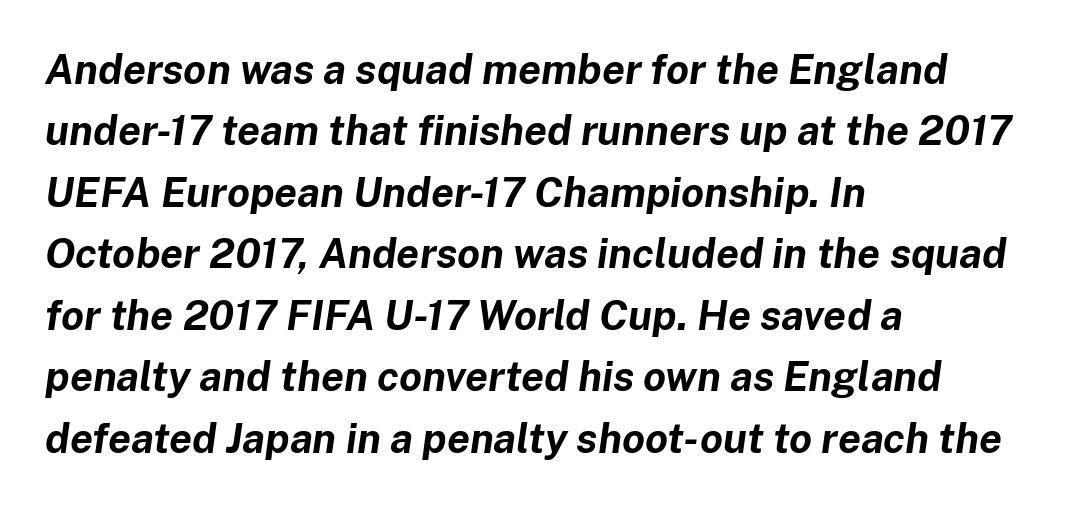
Lines of text with bare space underneath. Teacher's note: observe the even left margin — that is flush-left alignment. Compared with typical body copy, the letter spacing here is the same. The typography opts for an oblique posture over an upright one.
